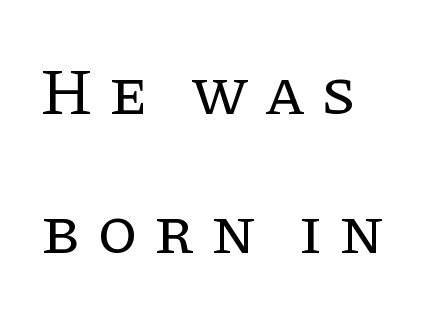
Tall strokes in this sample are plumb rather than angled. There is plenty of visible air inserted between adjacent glyphs. The line-height multiplier appears high, well above default. Bare-footed words on every line.
